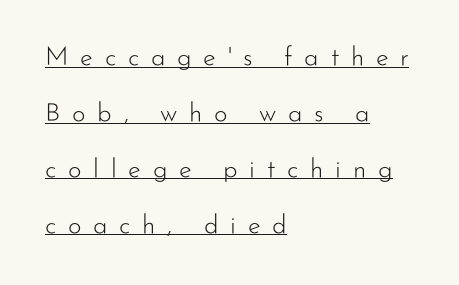
Typeset ragged right — the left edge is the straight one. Nothing heavy about these letters — not bold at all. Compared with typical paragraphs, the rows here are farther apart. Has an underline been added? It has. The letters are spread apart with noticeably loose tracking. When letters stand straight like this, we call the style roman or upright.
